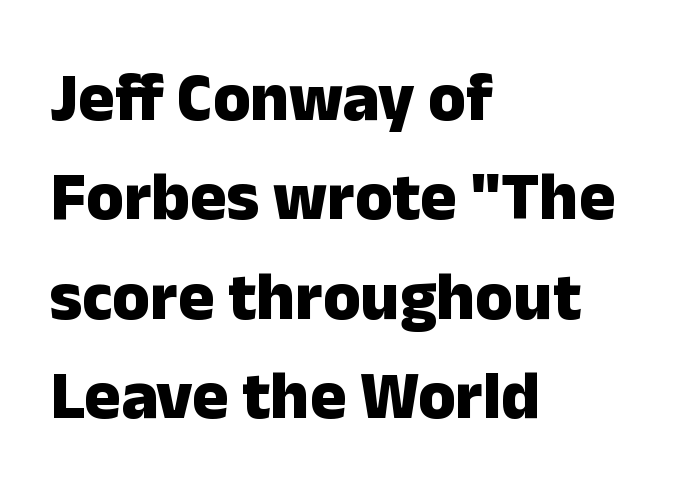
The image shows 68 px heavy sans-serif type, upright; set left-aligned, normal line spacing (1.46x), normal letter spacing, not underlined; low stroke contrast and a medium x-height.
